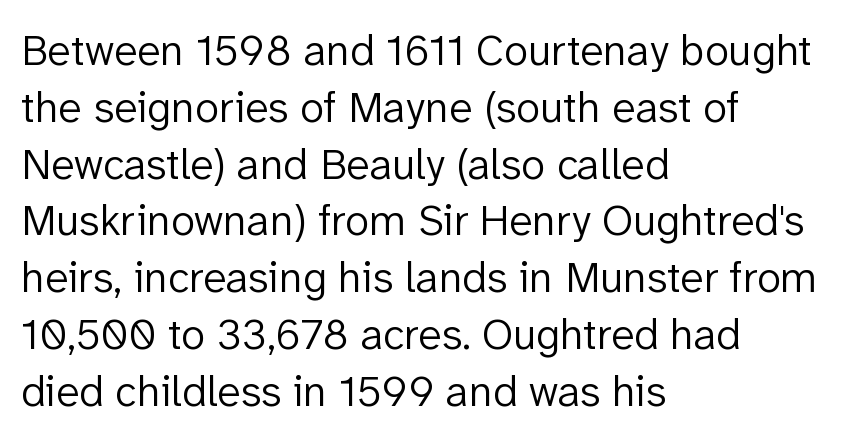
{"serif": "no", "italic": "no", "bold": "no", "weight": "light", "width": "normal", "stroke_contrast": "low", "x_height": "medium", "monospaced": "no", "underline": "no", "align": "left", "line_spacing": "normal", "line_spacing_ratio": 1.29, "letter_spacing": "normal", "letter_spacing_em": 0.0, "glyph_px": 44}
